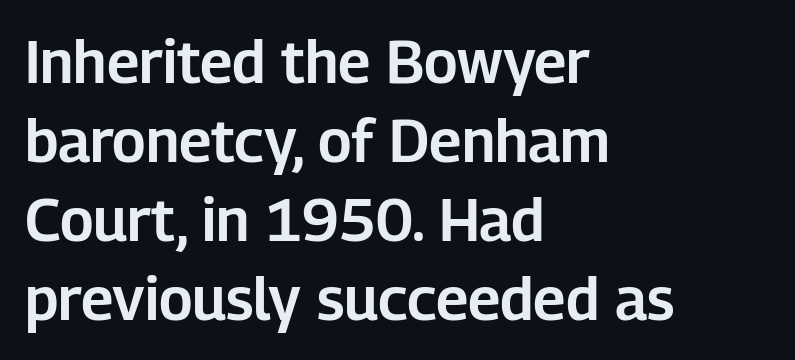
Check the space under the baseline: it is left empty. A normal amount of white space separates one row of letters from the next. The compositor pushed each line to the left boundary. Note the varied advance widths — an 'i' is clearly narrower than an 'm'. Do the letters lean? They stand straight.
